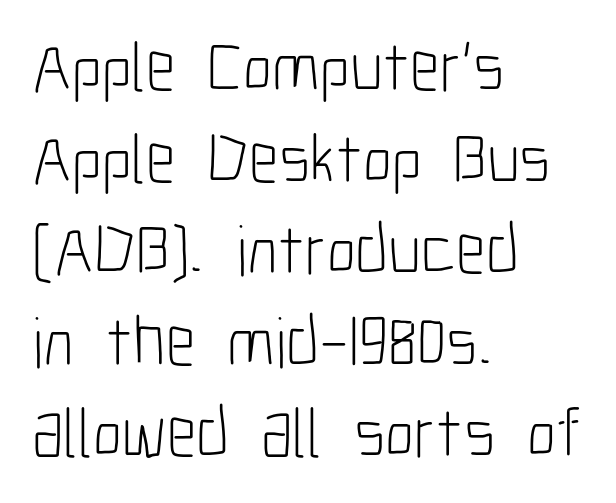
Q: Is the text bold? A: No.
Q: Is the text italic (slanted)? A: No, it is upright.
Q: Is the typeface a serif or a sans-serif typeface? A: Sans-serif.
Q: Is the text underlined? A: No.
Q: How is the paragraph aligned? A: Left-aligned.
Q: Is the spacing between letters normal or unusually wide? A: Normal.
Q: Is the spacing between lines tight, normal or loose? A: Normal.
Q: Width (condensed, normal, or wide)? A: Condensed.
Q: Stroke contrast? A: Low.
Q: x-height? A: Medium.
Q: Monospaced? A: No.
